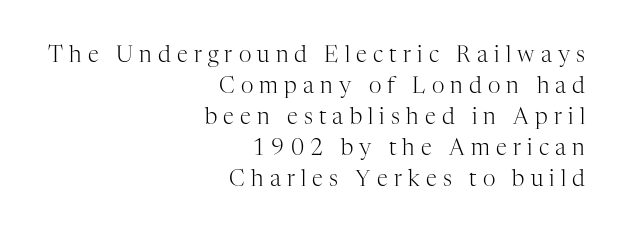
Q: Is the text bold? A: No.
Q: Is the text italic (slanted)? A: No, it is upright.
Q: Is the text underlined? A: No.
Q: How is the paragraph aligned? A: Right-aligned.
Q: Is the spacing between letters normal or unusually wide? A: Unusually wide.
Q: Is the spacing between lines tight, normal or loose? A: Normal.
